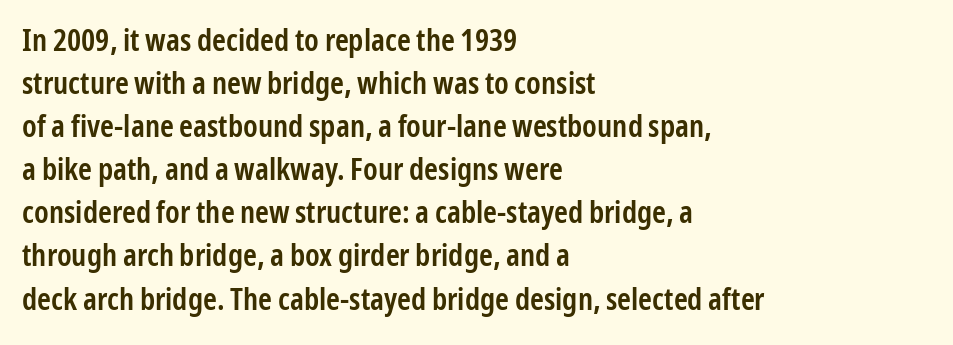
The image shows 31 px semibold, condensed sans-serif type, upright; set left-aligned, normal line spacing (1.39x), normal letter spacing, not underlined; low stroke contrast and a medium x-height.
